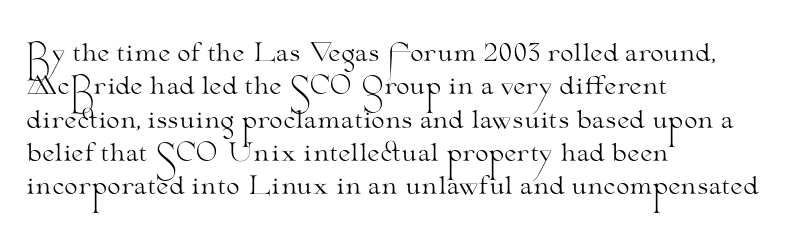
Q: Is the text bold? A: No.
Q: Is the text italic (slanted)? A: No, it is upright.
Q: Is the text underlined? A: No.
Q: How is the paragraph aligned? A: Left-aligned.
Q: Is the spacing between letters normal or unusually wide? A: Normal.
Q: Is the spacing between lines tight, normal or loose? A: Normal.
